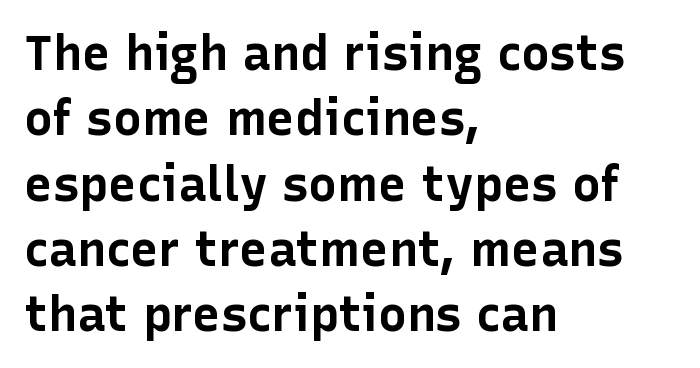
Q: Is the text bold? A: Yes.
Q: Is the text italic (slanted)? A: No, it is upright.
Q: Is the typeface a serif or a sans-serif typeface? A: Sans-serif.
Q: Is the text underlined? A: No.
Q: How is the paragraph aligned? A: Left-aligned.
Q: Is the spacing between letters normal or unusually wide? A: Normal.
Q: Is the spacing between lines tight, normal or loose? A: Normal.
Q: Width (condensed, normal, or wide)? A: Normal.
Q: Stroke contrast? A: Low.
Q: x-height? A: Medium.
Q: Monospaced? A: No.
